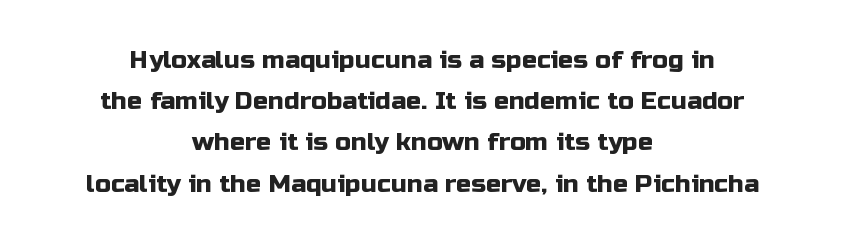
The image shows 25 px text type, upright; set centered, normal line spacing (1.65x), normal letter spacing, not underlined.
